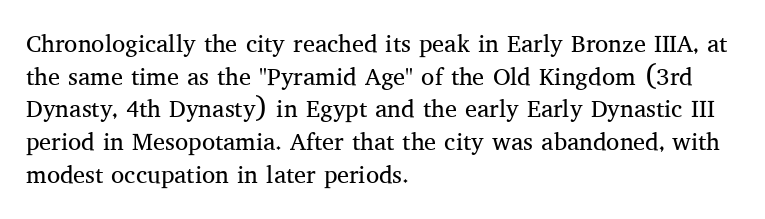
The image shows 24 px text type, upright; set left-aligned, normal line spacing (1.36x), normal letter spacing, not underlined.
